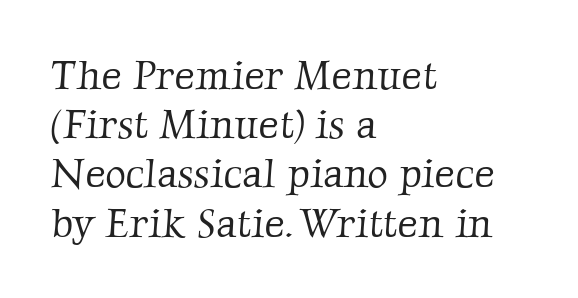
{"serif": "yes", "bold": "no", "weight": "light", "width": "normal", "stroke_contrast": "low", "x_height": "medium", "monospaced": "no", "underline": "no", "align": "left", "line_spacing_ratio": 1.23, "letter_spacing": "normal", "letter_spacing_em": 0.0, "glyph_px": 40}
